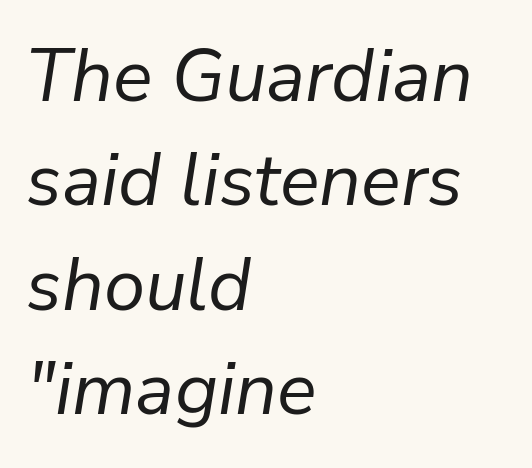
Bare-footed words on every line. The font's italic variant was chosen for this text. Think of a printed novel: that variable character pitch is what you see here. The type is set solid horizontally, with unmodified tracking. A student would call this left alignment; a typographer would say flush left, rag right. The face looks like a standard text weight, possibly lighter.
